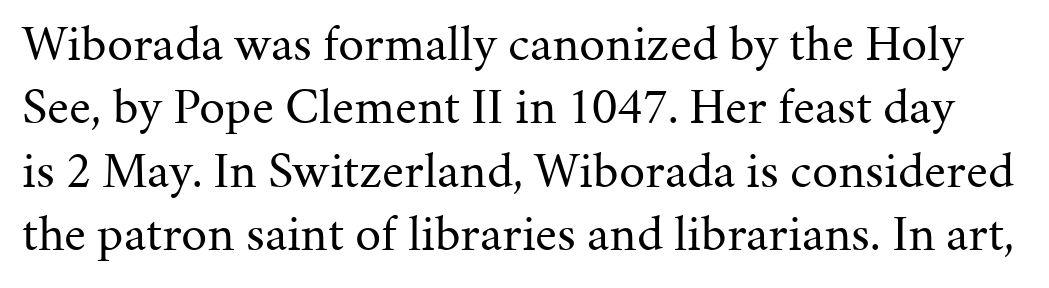
Is the letter spacing exaggerated? No — it looks like the ordinary default. Type style note: has serifs. Do the letters lean? They stand straight. Clear beneath every line of the passage.
